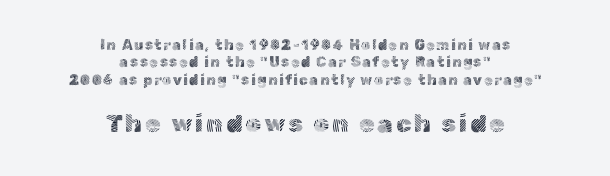
Q: Is the text bold? A: No.
Q: Is the text italic (slanted)? A: No, it is upright.
Q: Is the text underlined? A: No.
Q: How is the paragraph aligned? A: Centered.
Q: Is the spacing between lines tight, normal or loose? A: Normal.
Q: Which block of text is set in a larger size, the first (top) or the second (bottom)? A: The second (bottom) one.
